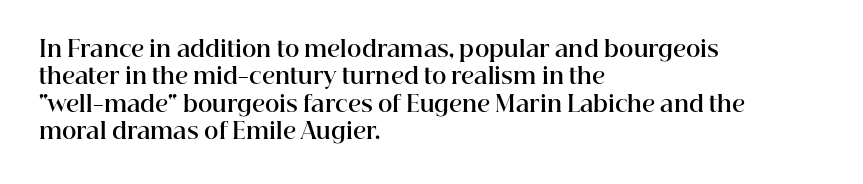
Only glyphs here, with clear space below each row. The type sits square on the baseline with zero lean. Short note: letters normally spaced. Summary of vertical rhythm: regular, with standard interline spacing. Thick stems and heavy bowls — unmistakably bold. Short and long lines alike share a common starting point at left.
